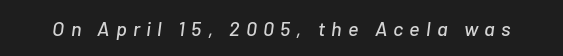
Q: Is the text italic (slanted)? A: Yes, it leans right by about 7 degrees.
Q: Is the text underlined? A: No.
Q: Is the spacing between letters normal or unusually wide? A: Unusually wide.
